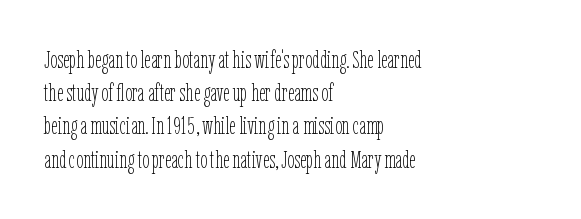
{"italic": "no", "bold": "no", "underline": "no", "align": "left", "line_spacing": "normal", "line_spacing_ratio": 1.33, "letter_spacing": "normal", "letter_spacing_em": 0.0, "glyph_px": 25}
